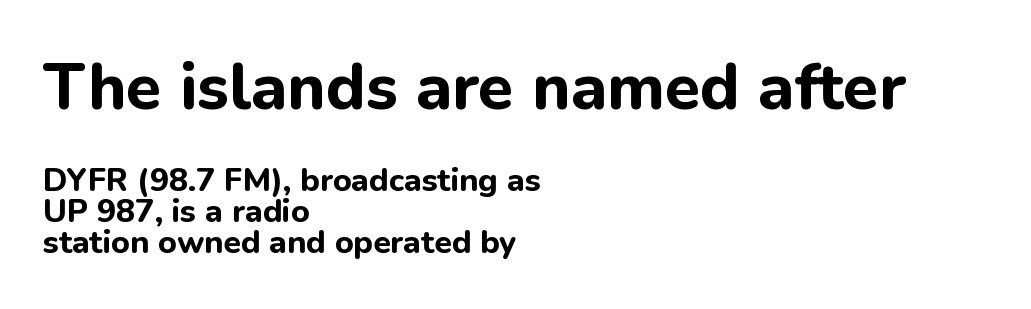
The image shows 65 px bold sans-serif type, upright; set left-aligned, tight line spacing (0.97x), normal letter spacing, not underlined; the first (top) block is 2.03x larger; low stroke contrast and a medium x-height.
